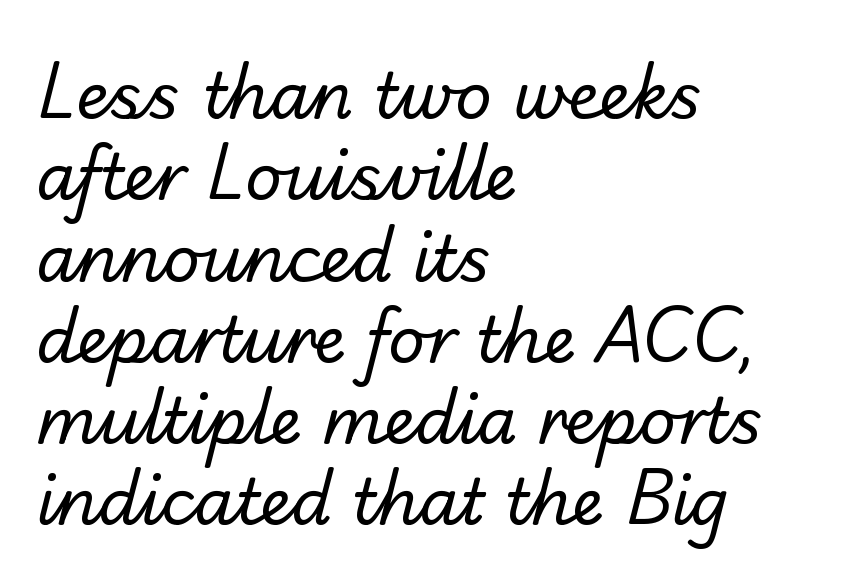
Regarding serifs, this sample does without them. The compositor pushed each line to the left boundary. What's the leading like? Ordinary, nothing unusual. No word sits above an underline. Unbolded letterforms with no extra heft. There is no visible air inserted between adjacent glyphs.
